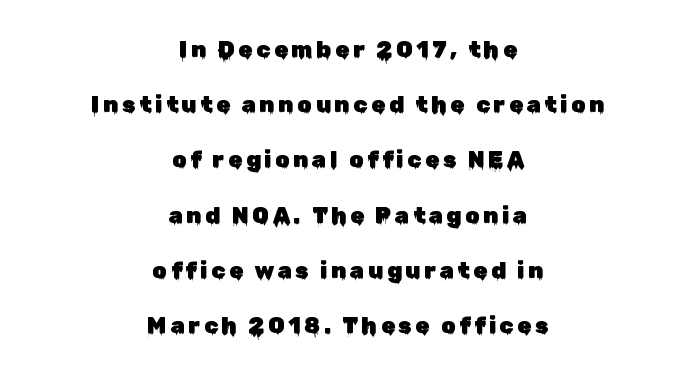
Q: Is the text italic (slanted)? A: No, it is upright.
Q: Is the text underlined? A: No.
Q: How is the paragraph aligned? A: Centered.
Q: Is the spacing between lines tight, normal or loose? A: Loose.
